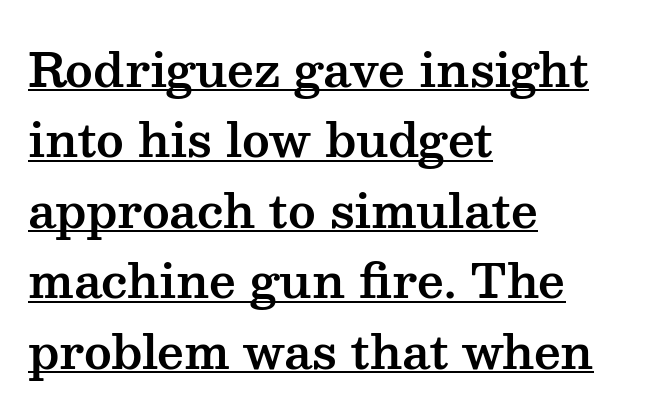
The image shows 47 px wide serif type, upright; set left-aligned, normal line spacing (1.5x), normal letter spacing, underlined; medium stroke contrast and a medium x-height.
